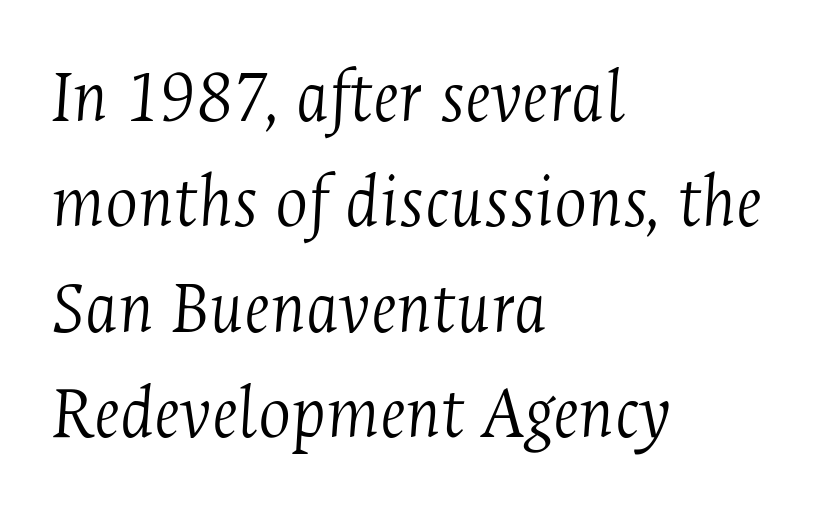
Each row of text sits above clean, open space. The cut favours lightness, reaching ordinary text weight at its darkest. Horizontally, the lines are justified to the leading edge only. The passage shown is typed in a proportional face where columns would drift. The letters sit at their default tracking, neither squeezed nor spread. The axis of the letterforms is tilted away from vertical.
